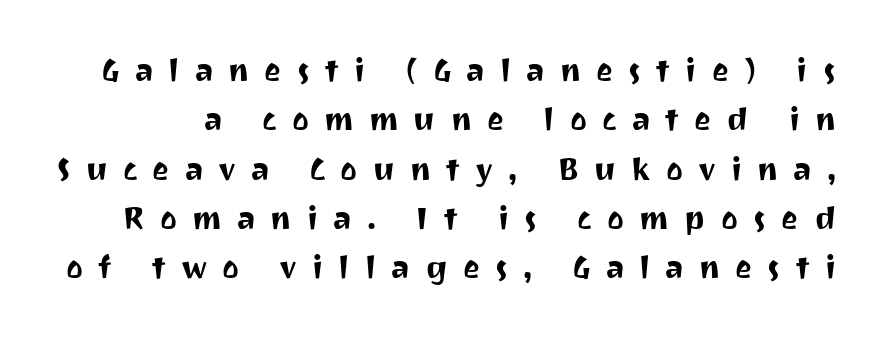
The image shows 32 px sans-serif type, upright; set normal line spacing (1.54x), unusually wide letter spacing (+0.47 em), not underlined; medium stroke contrast and a medium x-height.
